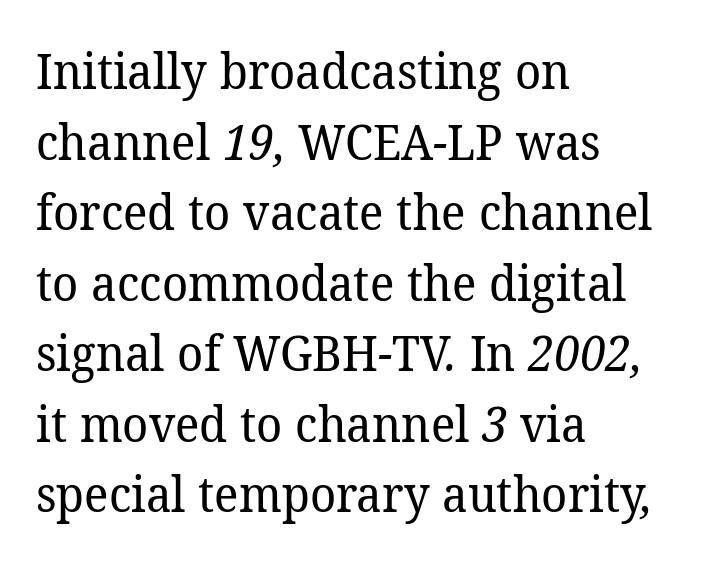
{"serif": "yes", "bold": "no", "weight": "regular", "width": "normal", "stroke_contrast": "low", "x_height": "medium", "monospaced": "no", "underline": "no", "align": "left", "line_spacing": "normal", "line_spacing_ratio": 1.44, "letter_spacing": "normal", "letter_spacing_em": 0.0, "glyph_px": 49}
